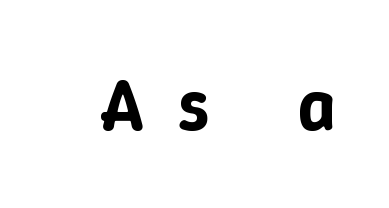
{"italic": "no", "width": "normal", "stroke_contrast": "low", "x_height": "medium", "monospaced": "no", "underline": "no", "letter_spacing": "wide", "letter_spacing_em": 0.47, "glyph_px": 74}
